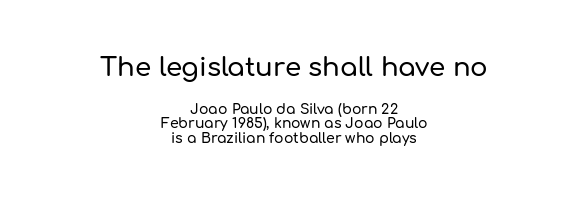
The image shows 26 px text type, upright; set centered, tight line spacing (1.04x), normal letter spacing, not underlined; the first (top) block is 1.86x larger.
